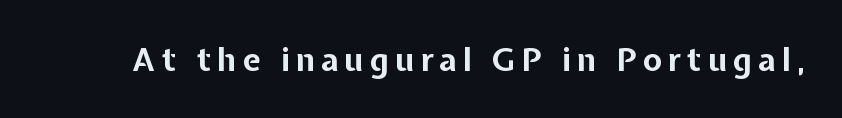
Q: Is the text bold? A: Yes.
Q: Is the text italic (slanted)? A: No, it is upright.
Q: Is the typeface a serif or a sans-serif typeface? A: Sans-serif.
Q: Is the text underlined? A: No.
Q: Width (condensed, normal, or wide)? A: Normal.
Q: Stroke contrast? A: Low.
Q: x-height? A: Medium.
Q: Monospaced? A: No.
